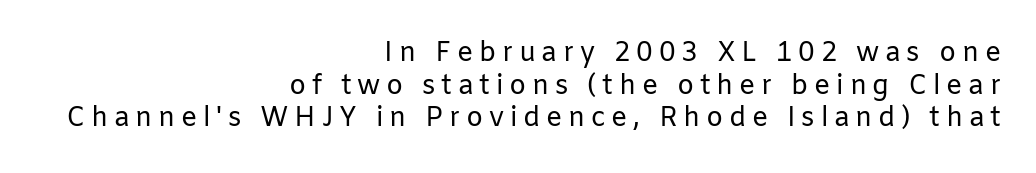
{"italic": "no", "bold": "no", "underline": "no", "align": "right", "line_spacing_ratio": 1.21, "letter_spacing": "wide", "letter_spacing_em": 0.21, "glyph_px": 27}
